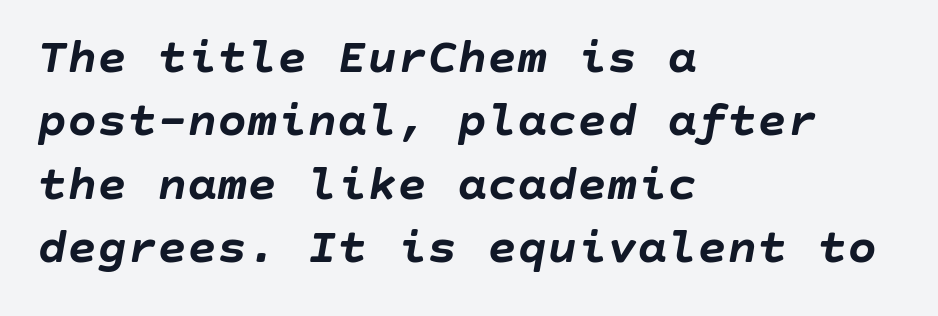
Default kerning and tracking; the words read as compact shapes. These words are printed bold, with thick strokes throughout. Caption: multi-line text, flush left, ragged right. The glyphs look as if they've been sheared to an angle. Underlining? Definitely not there.
